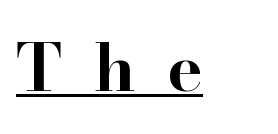
{"serif": "yes", "italic": "no", "bold": "yes", "weight": "bold", "width": "wide", "stroke_contrast": "high", "x_height": "small", "monospaced": "no", "underline": "yes", "letter_spacing": "wide", "letter_spacing_em": 0.49, "glyph_px": 66}
